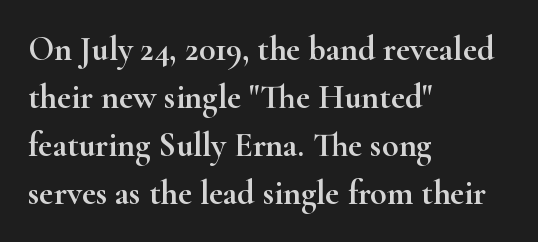
Q: Is the text italic (slanted)? A: No, it is upright.
Q: Is the typeface a serif or a sans-serif typeface? A: Serif.
Q: Is the text underlined? A: No.
Q: How is the paragraph aligned? A: Left-aligned.
Q: Is the spacing between letters normal or unusually wide? A: Normal.
Q: Is the spacing between lines tight, normal or loose? A: Normal.
Q: Width (condensed, normal, or wide)? A: Wide.
Q: Stroke contrast? A: High.
Q: x-height? A: Small.
Q: Monospaced? A: No.
